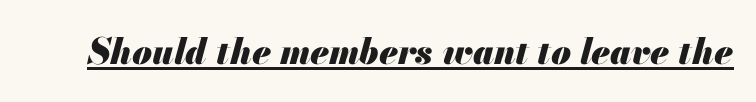
{"italic": "yes", "lean": "right", "slant_degrees": 13, "bold": "yes", "weight": "heavy", "width": "normal", "stroke_contrast": "medium", "x_height": "small", "monospaced": "no", "underline": "yes", "letter_spacing": "normal", "letter_spacing_em": 0.0, "glyph_px": 36}
